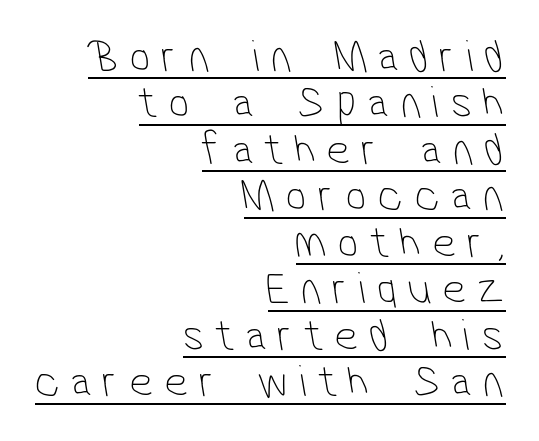
Q: Is the text bold? A: No.
Q: Is the typeface a serif or a sans-serif typeface? A: Sans-serif.
Q: Is the text underlined? A: Yes.
Q: How is the paragraph aligned? A: Right-aligned.
Q: Is the spacing between letters normal or unusually wide? A: Unusually wide.
Q: Is the spacing between lines tight, normal or loose? A: Tight.
Q: Width (condensed, normal, or wide)? A: Condensed.
Q: Stroke contrast? A: Low.
Q: x-height? A: Medium.
Q: Monospaced? A: No.
